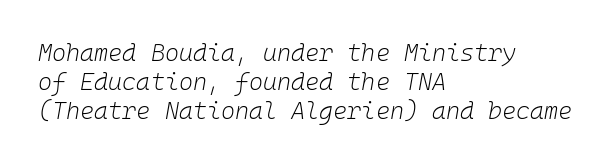
The image shows 24 px text type, italic (leaning right); set left-aligned, line spacing 1.2x, normal letter spacing, not underlined.
